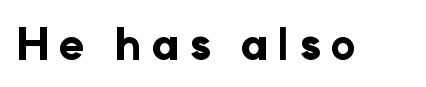
Look at the stroke-to-counter ratio: heavy, a bold. Descenders are the only things crossing below the line. Is there any slant? The stems are plumb. These lines are rendered in a variable-pitch font.
